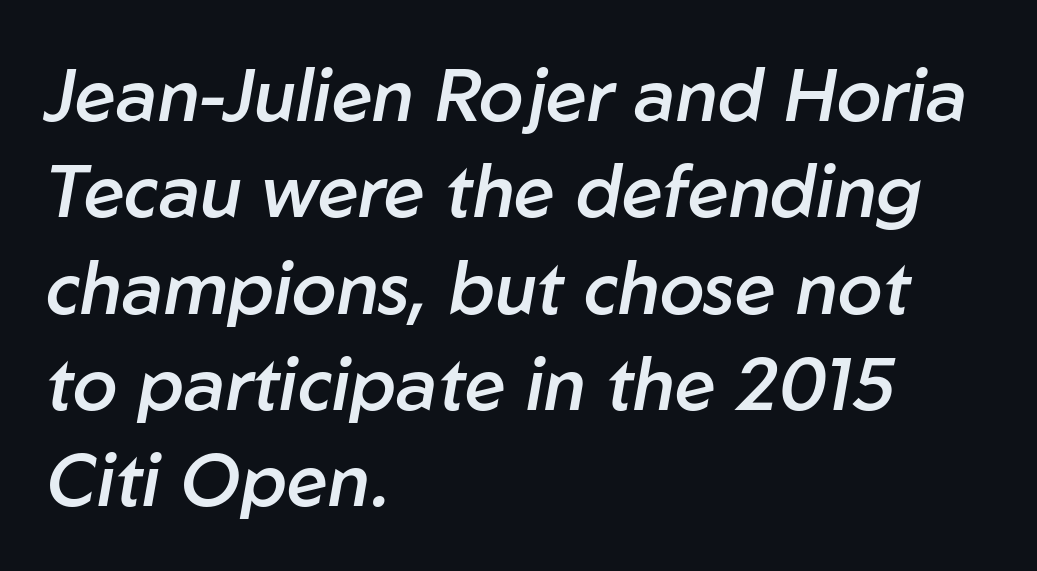
Short and long lines alike share a common starting point at left. Italic? Definitely — the glyphs are oblique. Here the designer chose a conventional face with non-uniform glyph widths. Strokes here are thickened, but only to semibold level.
